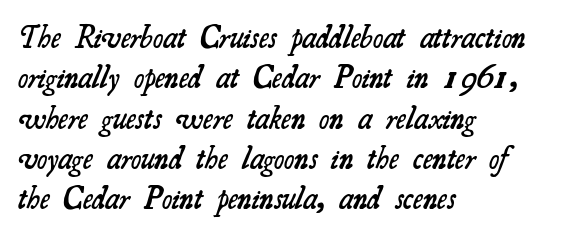
Q: Is the text bold? A: Semi-bold.
Q: Is the typeface a serif or a sans-serif typeface? A: Serif.
Q: Is the text underlined? A: No.
Q: How is the paragraph aligned? A: Left-aligned.
Q: Is the spacing between letters normal or unusually wide? A: Normal.
Q: Is the spacing between lines tight, normal or loose? A: Normal.
Q: Width (condensed, normal, or wide)? A: Normal.
Q: Stroke contrast? A: Medium.
Q: x-height? A: Small.
Q: Monospaced? A: No.
